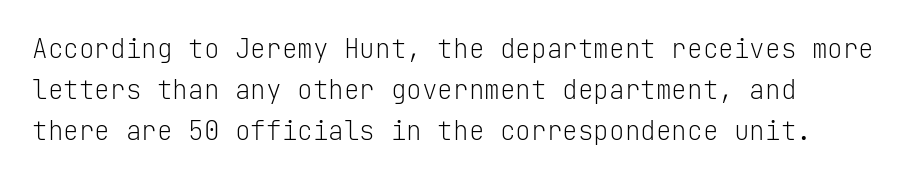
{"italic": "no", "bold": "no", "underline": "no", "line_spacing": "normal", "line_spacing_ratio": 1.57, "letter_spacing": "normal", "letter_spacing_em": 0.0, "glyph_px": 26}
